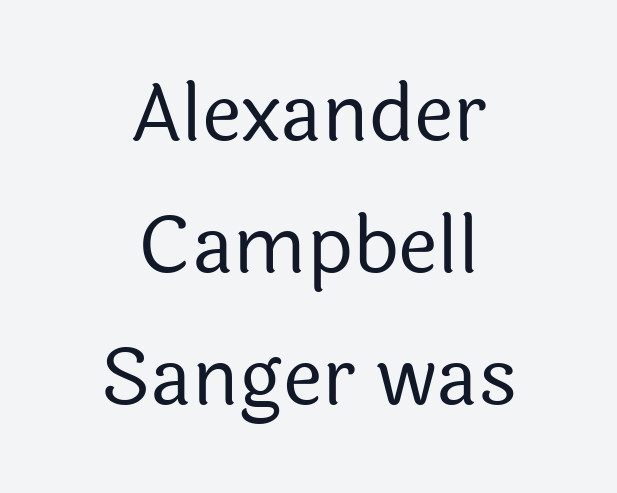
Q: Is the text bold? A: No.
Q: Is the text italic (slanted)? A: No, it is upright.
Q: Is the typeface a serif or a sans-serif typeface? A: Sans-serif.
Q: Is the text underlined? A: No.
Q: How is the paragraph aligned? A: Centered.
Q: Is the spacing between letters normal or unusually wide? A: Normal.
Q: Is the spacing between lines tight, normal or loose? A: Normal.
Q: Width (condensed, normal, or wide)? A: Normal.
Q: x-height? A: Medium.
Q: Monospaced? A: No.
